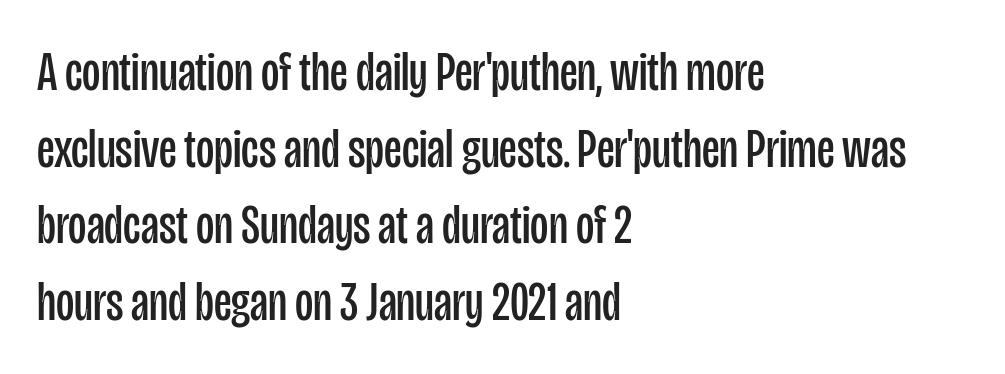
The image shows 56 px regular-weight, condensed sans-serif type, upright; set left-aligned, normal line spacing (1.37x), normal letter spacing, not underlined; low stroke contrast and a large x-height.
